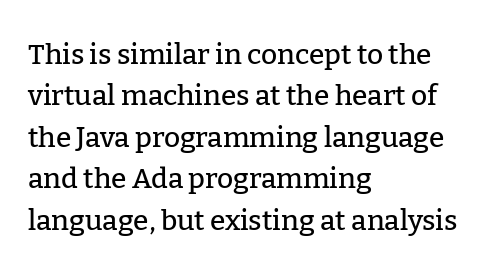
{"serif": "yes", "italic": "no", "width": "normal", "stroke_contrast": "low", "x_height": "medium", "monospaced": "no", "underline": "no", "align": "left", "line_spacing": "normal", "line_spacing_ratio": 1.48, "letter_spacing": "normal", "letter_spacing_em": 0.0, "glyph_px": 28}
